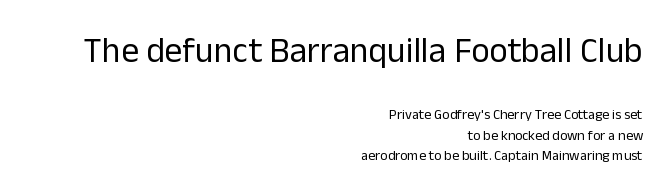
{"serif": "no", "italic": "no", "bold": "no", "weight": "regular", "width": "normal", "stroke_contrast": "low", "x_height": "medium", "monospaced": "no", "underline": "no", "align": "right", "line_spacing": "normal", "line_spacing_ratio": 1.44, "letter_spacing": "normal", "letter_spacing_em": 0.0, "larger_block": "first", "size_ratio": 2.5, "glyph_px": 35}
